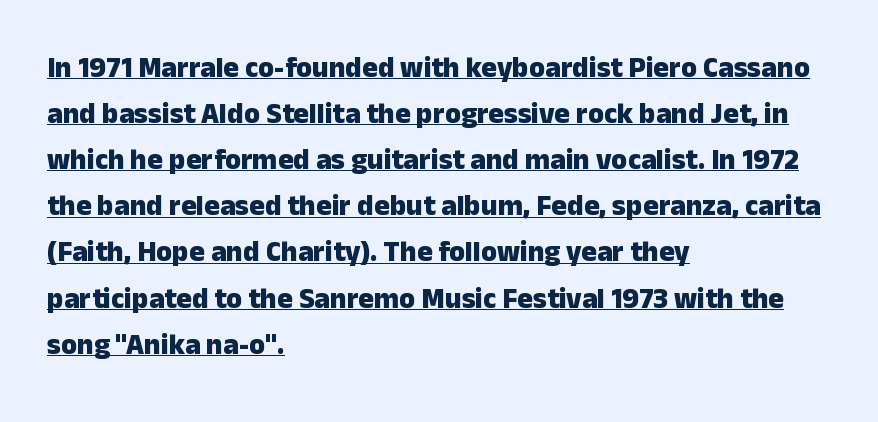
The image shows 29 px heavy sans-serif type, upright; set left-aligned, normal line spacing (1.59x), normal letter spacing, underlined; low stroke contrast and a medium x-height.
